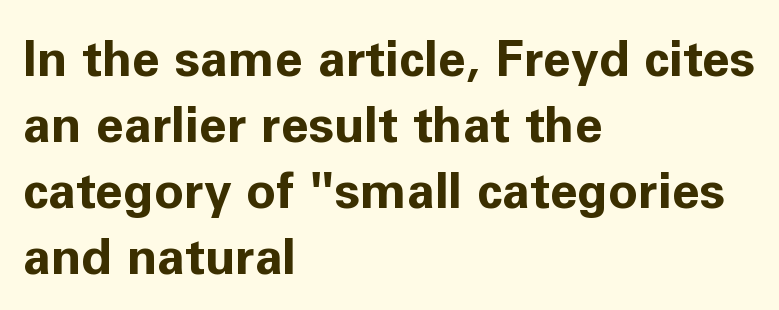
Q: Is the text bold? A: Yes.
Q: Is the text italic (slanted)? A: No, it is upright.
Q: Is the typeface a serif or a sans-serif typeface? A: Sans-serif.
Q: Is the text underlined? A: No.
Q: How is the paragraph aligned? A: Left-aligned.
Q: Is the spacing between letters normal or unusually wide? A: Normal.
Q: Is the spacing between lines tight, normal or loose? A: Normal.
Q: Width (condensed, normal, or wide)? A: Normal.
Q: Stroke contrast? A: Low.
Q: x-height? A: Medium.
Q: Monospaced? A: No.
